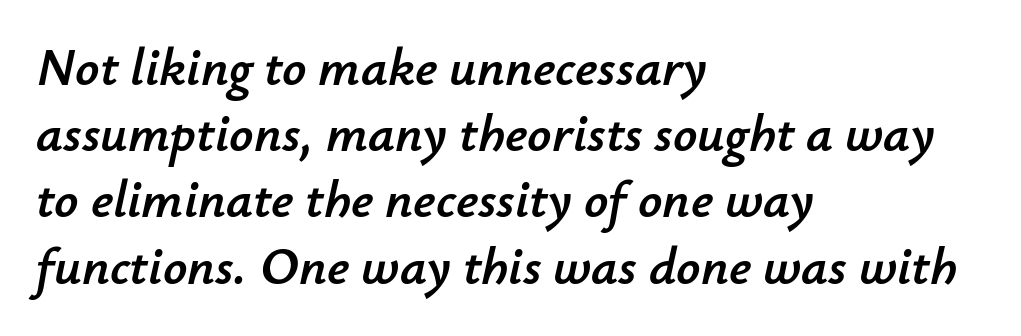
The gaps between neighbouring characters are ordinary and unremarkable. Only glyphs here, with clear space below each row. Reading down the block, your eye returns to a fixed left position each line. A typesetter would mark this as italic. The rendering uses natural spacing where letterforms have individual widths. The line-height multiplier appears to be the usual default.
